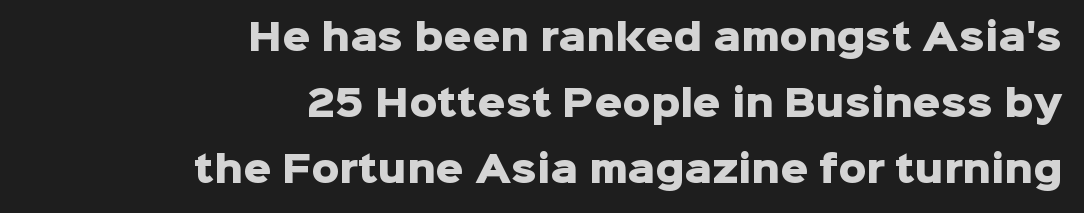
Tracking value appears to be zero — textbook default spacing. It's the straight-up-and-down kind of type. No word sits above an underline. The lines in this sample share a right terminus and differ only in where they begin. Examine the stroke ends and you'll find no serifs.
